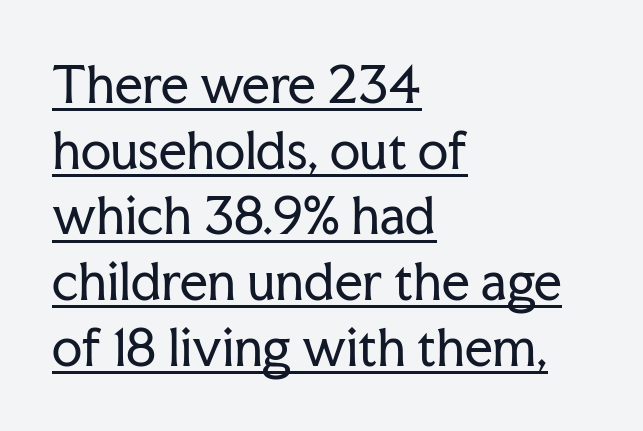
The image shows 49 px regular-weight serif type, upright; set left-aligned, normal line spacing (1.34x), normal letter spacing, underlined; low stroke contrast and a medium x-height.
